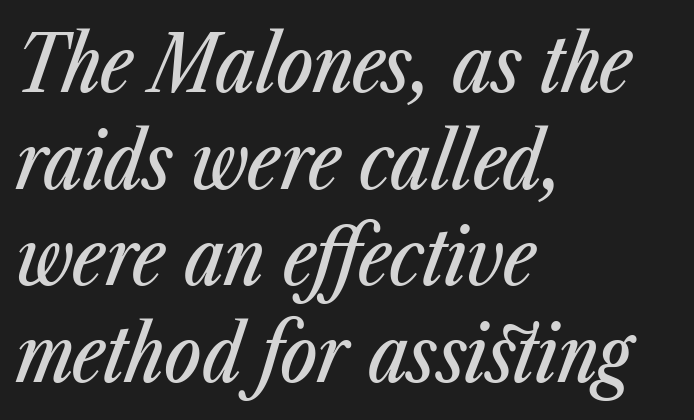
{"italic": "yes", "lean": "right", "slant_degrees": 23, "width": "condensed", "stroke_contrast": "low", "x_height": "medium", "monospaced": "no", "underline": "no", "align": "left", "line_spacing_ratio": 1.24, "letter_spacing": "normal", "letter_spacing_em": 0.0, "glyph_px": 78}
